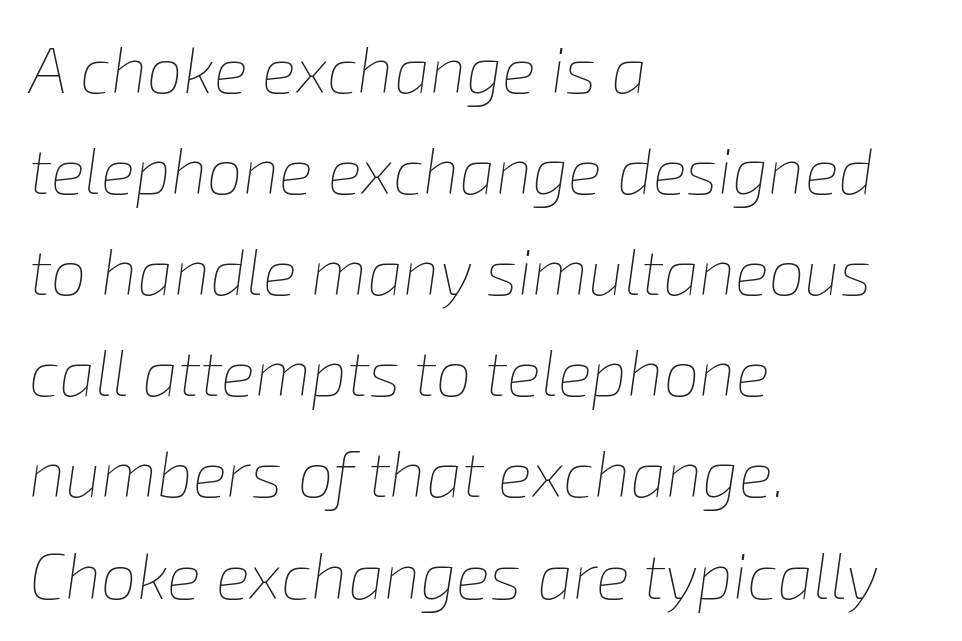
The image shows 64 px thin type, italic (leaning right); set left-aligned, normal line spacing (1.58x), normal letter spacing, not underlined; low stroke contrast and a medium x-height.
